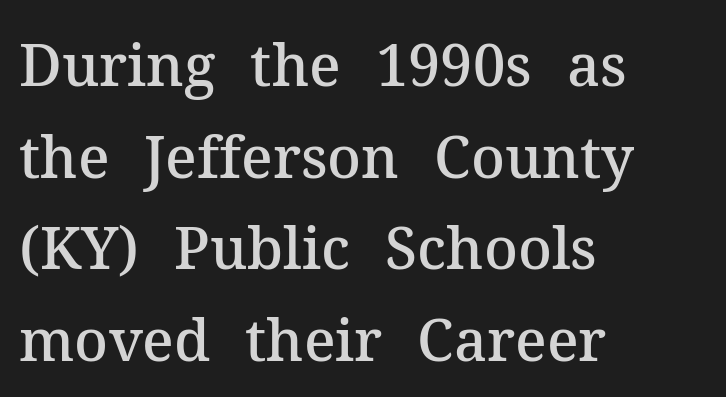
Q: Is the text bold? A: Semi-bold.
Q: Is the text italic (slanted)? A: No, it is upright.
Q: Is the typeface a serif or a sans-serif typeface? A: Serif.
Q: Is the text underlined? A: No.
Q: How is the paragraph aligned? A: Left-aligned.
Q: Is the spacing between letters normal or unusually wide? A: Normal.
Q: Is the spacing between lines tight, normal or loose? A: Normal.
Q: Width (condensed, normal, or wide)? A: Normal.
Q: Stroke contrast? A: Medium.
Q: x-height? A: Medium.
Q: Monospaced? A: No.
